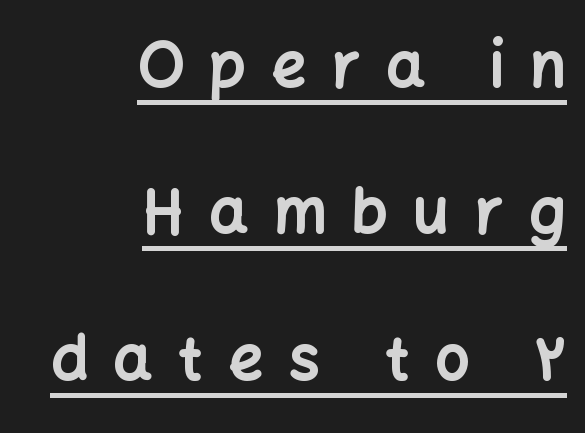
Q: Is the text bold? A: Yes.
Q: Is the text italic (slanted)? A: No, it is upright.
Q: Is the typeface a serif or a sans-serif typeface? A: Sans-serif.
Q: Is the text underlined? A: Yes.
Q: How is the paragraph aligned? A: Right-aligned.
Q: Is the spacing between letters normal or unusually wide? A: Unusually wide.
Q: Is the spacing between lines tight, normal or loose? A: Loose.
Q: Width (condensed, normal, or wide)? A: Normal.
Q: Stroke contrast? A: Low.
Q: x-height? A: Medium.
Q: Monospaced? A: No.
